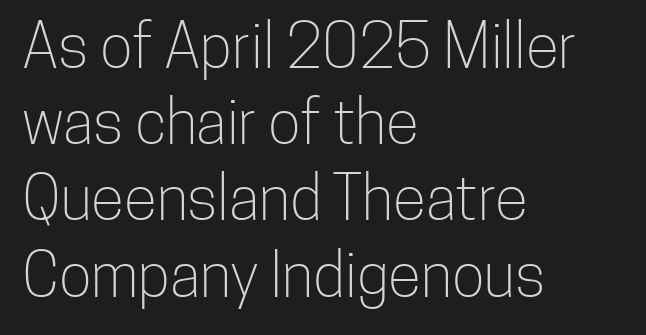
Unbolded letterforms with no extra heft. Examine the stroke ends and you'll find no serifs. Regarding leading, the lines here are spaced in the standard way. Check under the words: just untouched page. It's the straight-up-and-down kind of type. The letters advance in unequal steps, a hallmark of proportional type.
